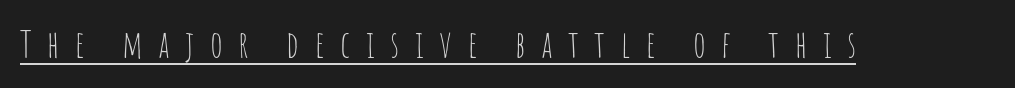
Q: Is the text bold? A: No.
Q: Is the text italic (slanted)? A: No, it is upright.
Q: Is the typeface a serif or a sans-serif typeface? A: Sans-serif.
Q: Is the text underlined? A: Yes.
Q: Is the spacing between letters normal or unusually wide? A: Unusually wide.
Q: Width (condensed, normal, or wide)? A: Condensed.
Q: Stroke contrast? A: Low.
Q: x-height? A: Large.
Q: Monospaced? A: No.
